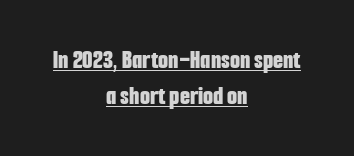
Every letter is thick-stroked: bold, no question. The face used here appears with an underline applied. You could call the tracking neutral — neither tight nor loose. The whitespace from short lines is split evenly between both sides. This is roman type, the default non-slanted kind.
